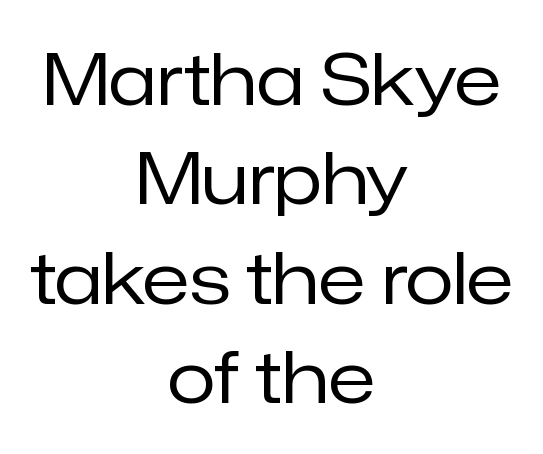
{"serif": "no", "italic": "no", "bold": "no", "weight": "regular", "width": "normal", "stroke_contrast": "low", "x_height": "medium", "monospaced": "no", "underline": "no", "align": "center", "line_spacing": "normal", "line_spacing_ratio": 1.4, "letter_spacing": "normal", "letter_spacing_em": 0.0, "glyph_px": 71}
